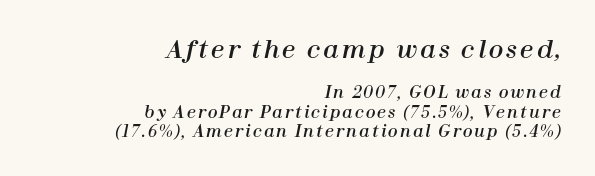
{"italic": "yes", "lean": "right", "slant_degrees": 12, "underline": "no", "align": "right", "line_spacing_ratio": 1.21, "larger_block": "first", "size_ratio": 1.5, "glyph_px": 24}
